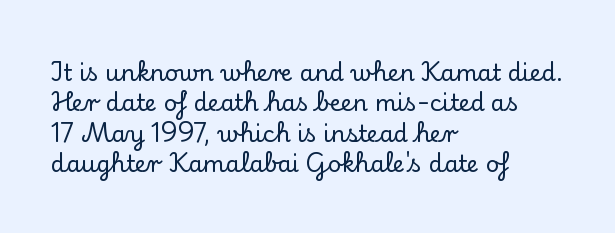
The face used here is rendered with its standard letterfit. These lines are set flush left with a ragged right edge. The glyphs are unaccompanied by any horizontal stroke below them. Normally led — the rows are evenly, conventionally spaced. Do the letters lean? They stand straight.
